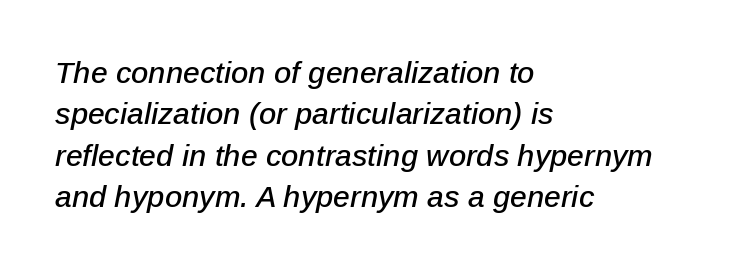
Q: Is the text italic (slanted)? A: Yes, it leans right by about 12 degrees.
Q: Is the text underlined? A: No.
Q: How is the paragraph aligned? A: Left-aligned.
Q: Is the spacing between letters normal or unusually wide? A: Normal.
Q: Is the spacing between lines tight, normal or loose? A: Normal.
Q: Width (condensed, normal, or wide)? A: Normal.
Q: Stroke contrast? A: Low.
Q: x-height? A: Medium.
Q: Monospaced? A: No.
